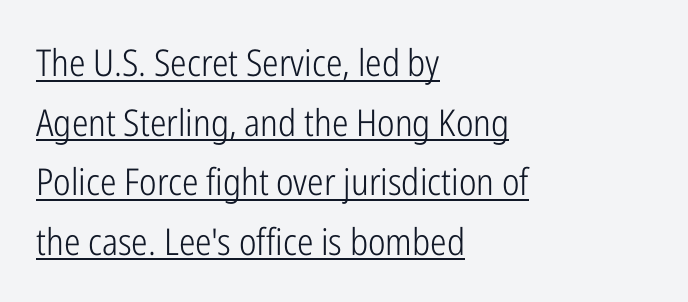
{"serif": "no", "italic": "no", "bold": "no", "weight": "light", "width": "condensed", "stroke_contrast": "low", "x_height": "medium", "monospaced": "no", "underline": "yes", "align": "left", "line_spacing": "normal", "line_spacing_ratio": 1.61, "letter_spacing": "normal", "letter_spacing_em": 0.0, "glyph_px": 37}
